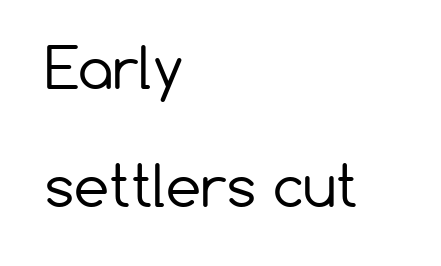
Nobody touched the tracking dial on this one. The strokes are not fattened; the text isn't bold. Leading is clearly above the norm, producing a sparse column. Spacing verdict: proportional, widths tailored to each character.
